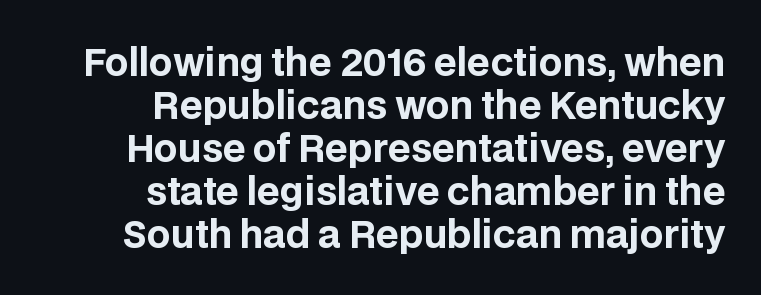
Q: Is the text bold? A: Yes.
Q: Is the text italic (slanted)? A: No, it is upright.
Q: Is the typeface a serif or a sans-serif typeface? A: Sans-serif.
Q: Is the text underlined? A: No.
Q: How is the paragraph aligned? A: Right-aligned.
Q: Is the spacing between letters normal or unusually wide? A: Normal.
Q: Width (condensed, normal, or wide)? A: Normal.
Q: Stroke contrast? A: Low.
Q: x-height? A: Large.
Q: Monospaced? A: No.
